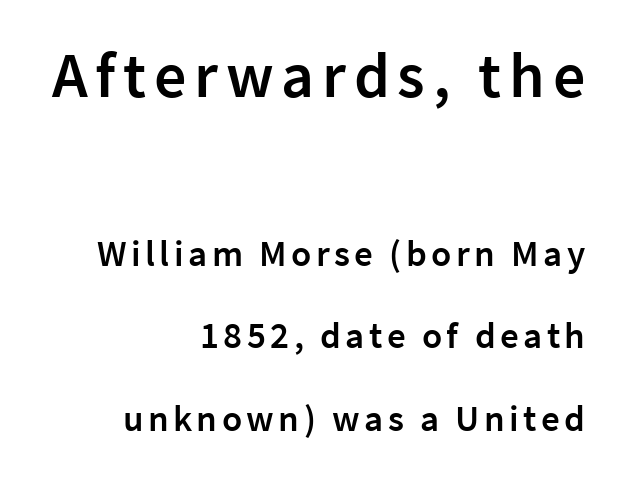
Q: Is the text bold? A: Semi-bold.
Q: Is the text italic (slanted)? A: No, it is upright.
Q: Is the typeface a serif or a sans-serif typeface? A: Sans-serif.
Q: Is the text underlined? A: No.
Q: How is the paragraph aligned? A: Right-aligned.
Q: Is the spacing between lines tight, normal or loose? A: Loose.
Q: Which block of text is set in a larger size, the first (top) or the second (bottom)? A: The first (top) one.
Q: Width (condensed, normal, or wide)? A: Normal.
Q: Stroke contrast? A: Low.
Q: x-height? A: Medium.
Q: Monospaced? A: No.
